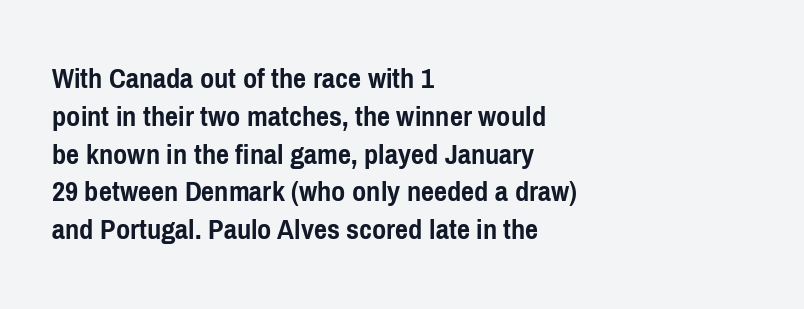
{"serif": "no", "italic": "no", "bold": "yes", "weight": "semibold", "width": "condensed", "stroke_contrast": "low", "x_height": "medium", "monospaced": "no", "underline": "no", "align": "left", "line_spacing_ratio": 1.22, "letter_spacing": "normal", "letter_spacing_em": 0.0, "glyph_px": 31}
